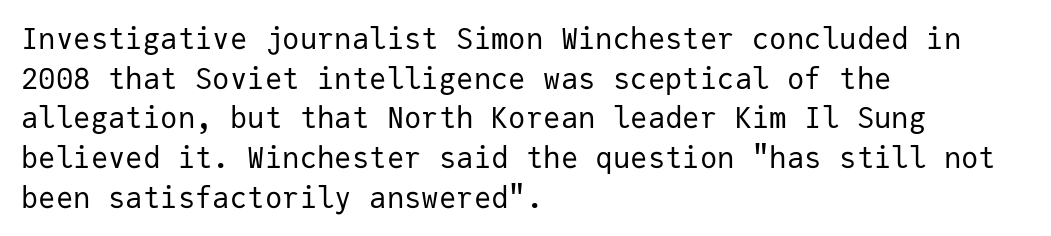
Q: Is the text bold? A: No.
Q: Is the text italic (slanted)? A: No, it is upright.
Q: Is the typeface a serif or a sans-serif typeface? A: Sans-serif.
Q: Is the text underlined? A: No.
Q: How is the paragraph aligned? A: Left-aligned.
Q: Is the spacing between letters normal or unusually wide? A: Normal.
Q: Is the spacing between lines tight, normal or loose? A: Normal.
Q: Width (condensed, normal, or wide)? A: Normal.
Q: Stroke contrast? A: Low.
Q: x-height? A: Medium.
Q: Monospaced? A: Yes.
